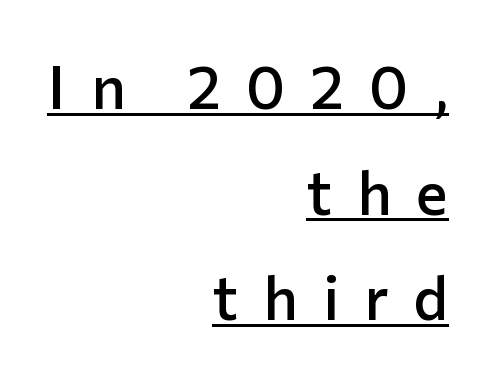
{"serif": "no", "italic": "no", "bold": "semi", "weight": "semibold", "width": "normal", "stroke_contrast": "low", "x_height": "medium", "monospaced": "no", "underline": "yes", "align": "right", "line_spacing_ratio": 1.76, "letter_spacing": "wide", "letter_spacing_em": 0.42, "glyph_px": 60}
